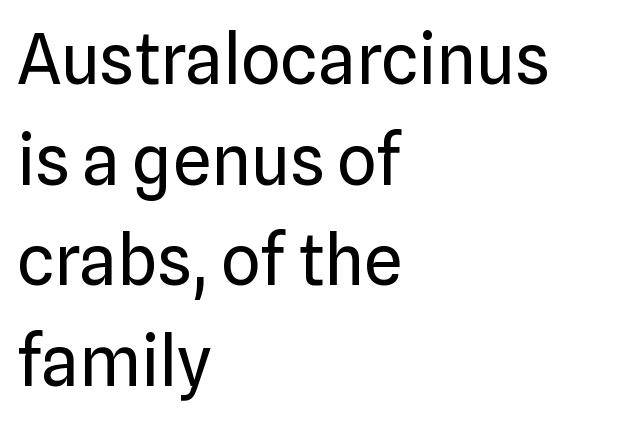
Nobody drew a line under any word here. The text was rendered using a sans face with plain stroke endings. Posture: straight, roman, zero tilt. One glance says typical: line gaps are just what's usual.
